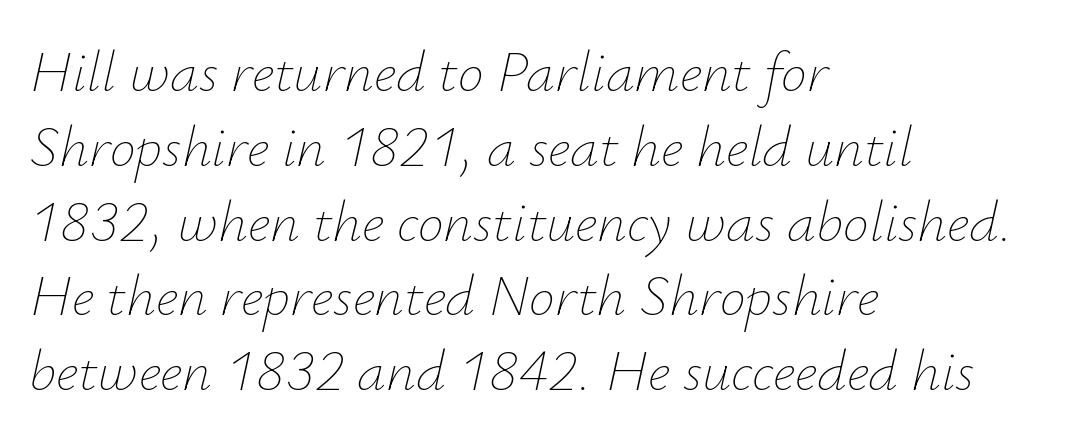
The image shows 58 px thin type, italic (leaning right); set left-aligned, normal line spacing (1.29x), normal letter spacing, not underlined; low stroke contrast and a small x-height.
